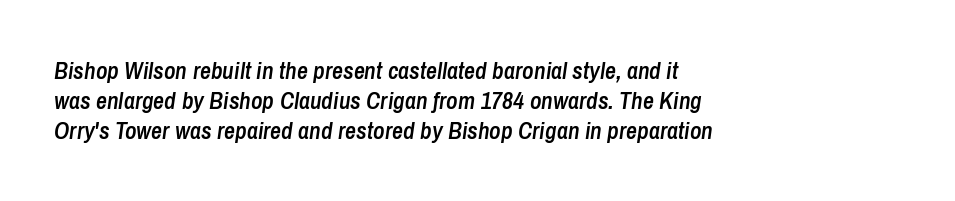
Q: Is the text bold? A: Semi-bold.
Q: Is the text italic (slanted)? A: Yes, it leans right by about 8 degrees.
Q: Is the text underlined? A: No.
Q: How is the paragraph aligned? A: Left-aligned.
Q: Is the spacing between letters normal or unusually wide? A: Normal.
Q: Is the spacing between lines tight, normal or loose? A: Normal.
